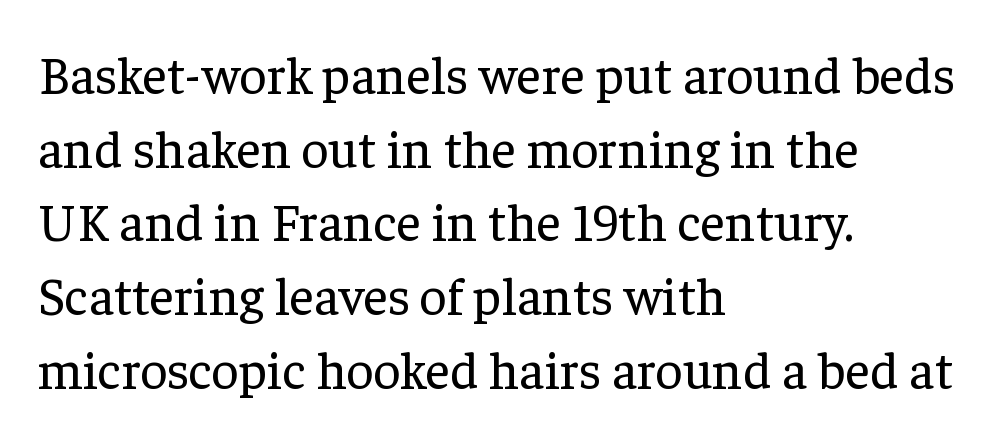
Think of a printed novel: that variable character pitch is what you see here. Does extra space separate the letters? No, they use regular spacing. Counters stay open thanks to moderate or lighter strokes. It's the straight-up-and-down kind of type. What kind of face is this? One with serifs.
